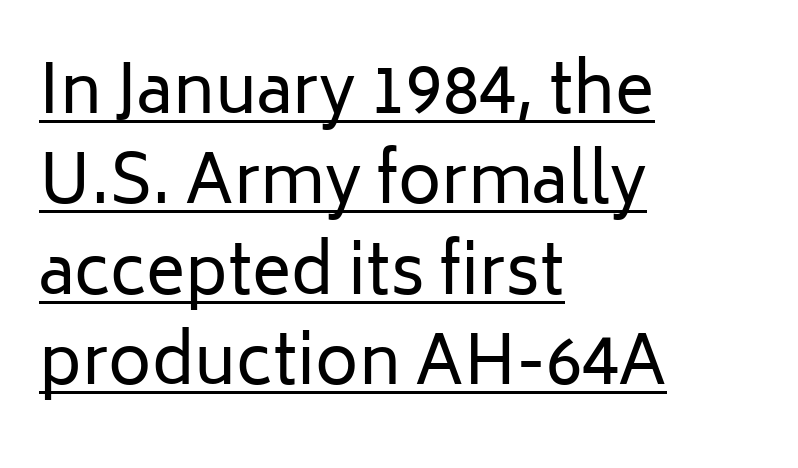
Q: Is the text bold? A: No.
Q: Is the text italic (slanted)? A: No, it is upright.
Q: Is the typeface a serif or a sans-serif typeface? A: Sans-serif.
Q: Is the text underlined? A: Yes.
Q: How is the paragraph aligned? A: Left-aligned.
Q: Is the spacing between letters normal or unusually wide? A: Normal.
Q: Is the spacing between lines tight, normal or loose? A: Normal.
Q: Width (condensed, normal, or wide)? A: Normal.
Q: Stroke contrast? A: Low.
Q: x-height? A: Medium.
Q: Monospaced? A: No.
